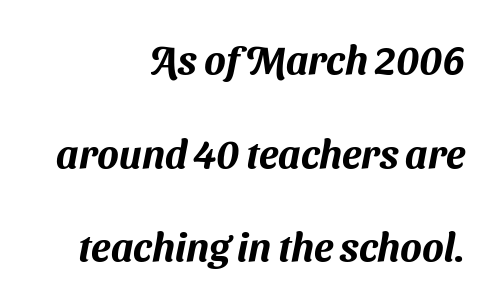
The image shows 40 px sans-serif type; set right-aligned, loose line spacing (2.34x), normal letter spacing, not underlined; medium stroke contrast and a medium x-height.
